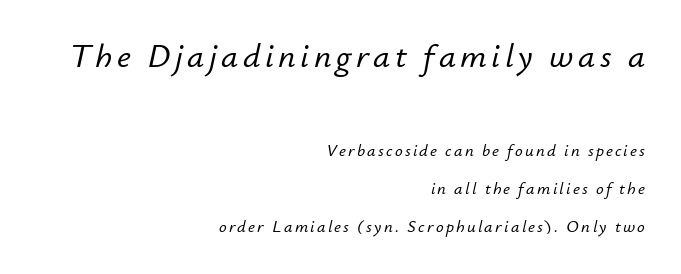
{"italic": "yes", "lean": "right", "slant_degrees": 12, "width": "normal", "stroke_contrast": "low", "x_height": "small", "monospaced": "no", "underline": "no", "align": "right", "line_spacing": "loose", "line_spacing_ratio": 2.25, "larger_block": "first", "size_ratio": 2.0, "glyph_px": 34}
